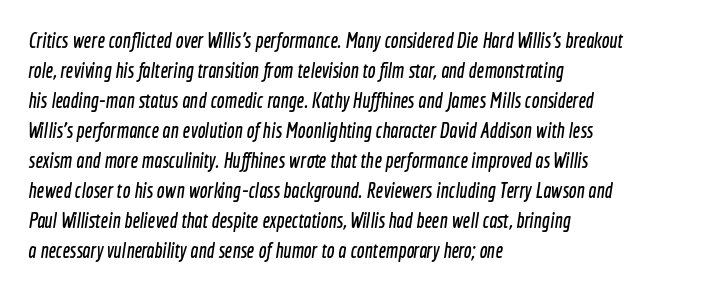
{"underline": "no", "align": "left", "line_spacing": "normal", "line_spacing_ratio": 1.43, "letter_spacing": "normal", "letter_spacing_em": 0.0, "glyph_px": 21}
